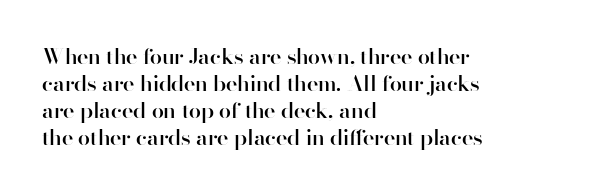
{"italic": "no", "bold": "semi", "underline": "no", "align": "left", "line_spacing_ratio": 1.23, "letter_spacing": "normal", "letter_spacing_em": 0.0, "glyph_px": 22}
